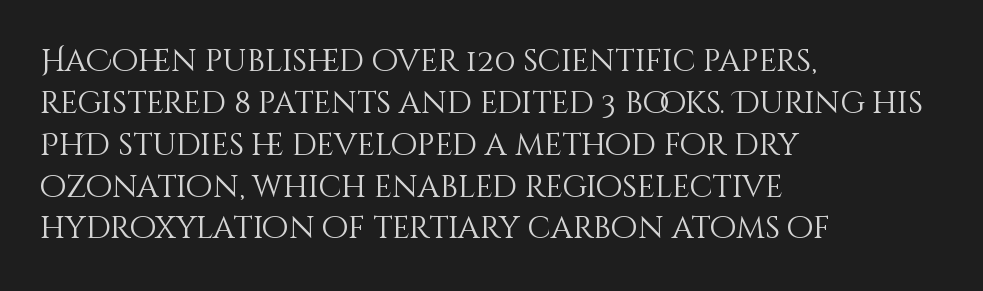
{"italic": "no", "bold": "no", "weight": "light", "width": "normal", "stroke_contrast": "medium", "x_height": "large", "monospaced": "no", "underline": "no", "align": "left", "line_spacing": "normal", "line_spacing_ratio": 1.35, "letter_spacing": "normal", "letter_spacing_em": 0.0, "glyph_px": 31}
